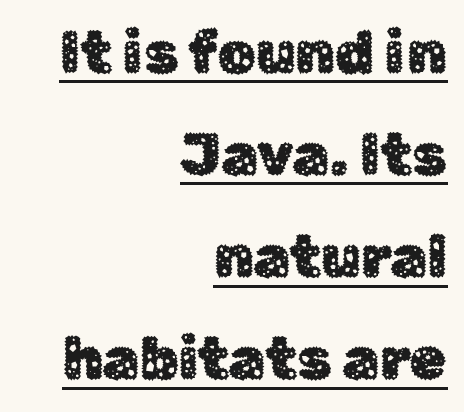
Q: Is the text italic (slanted)? A: No, it is upright.
Q: Is the typeface a serif or a sans-serif typeface? A: Sans-serif.
Q: Is the text underlined? A: Yes.
Q: How is the paragraph aligned? A: Right-aligned.
Q: Is the spacing between letters normal or unusually wide? A: Normal.
Q: Width (condensed, normal, or wide)? A: Normal.
Q: Stroke contrast? A: Low.
Q: x-height? A: Medium.
Q: Monospaced? A: No.
